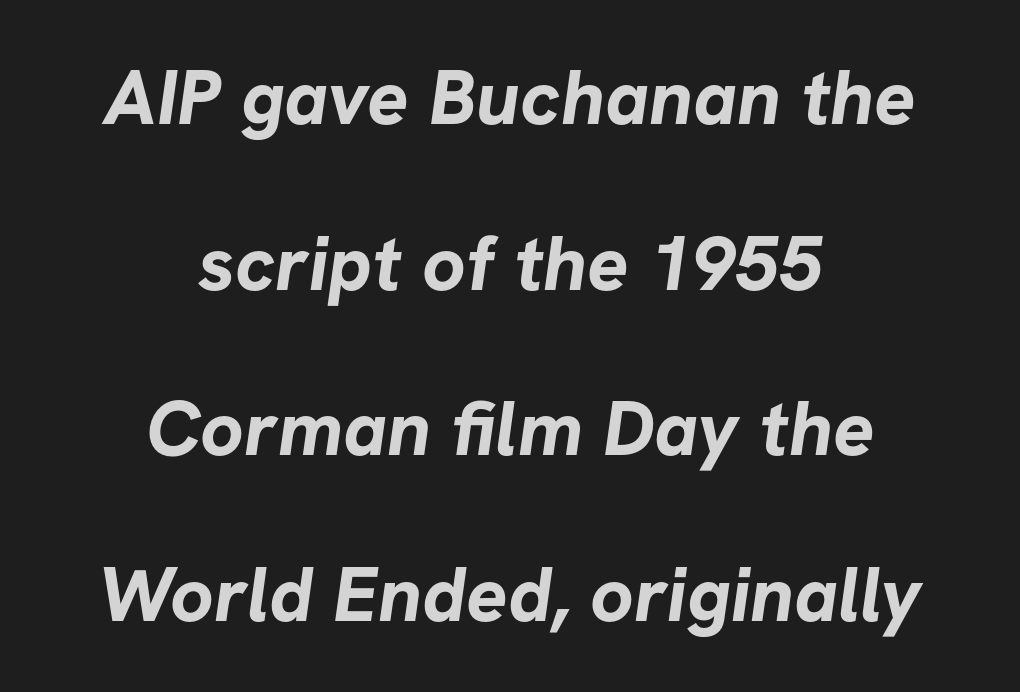
The image shows 77 px bold sans-serif type; set centered, loose line spacing (2.15x), normal letter spacing, not underlined; low stroke contrast and a medium x-height.
